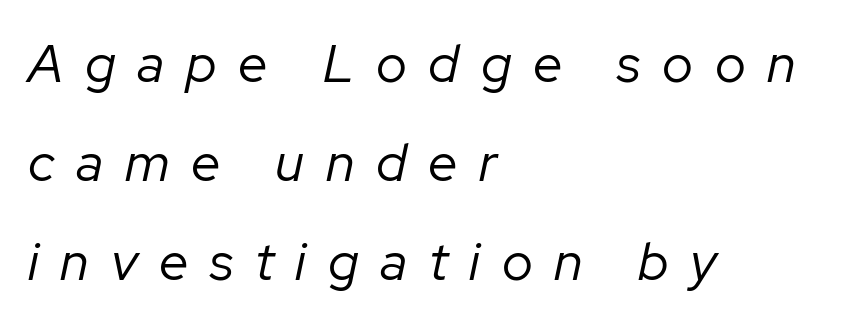
Q: Is the text bold? A: No.
Q: Is the text italic (slanted)? A: Yes, it leans right by about 12 degrees.
Q: Is the text underlined? A: No.
Q: How is the paragraph aligned? A: Left-aligned.
Q: Is the spacing between letters normal or unusually wide? A: Unusually wide.
Q: Width (condensed, normal, or wide)? A: Normal.
Q: Stroke contrast? A: Low.
Q: x-height? A: Medium.
Q: Monospaced? A: No.
